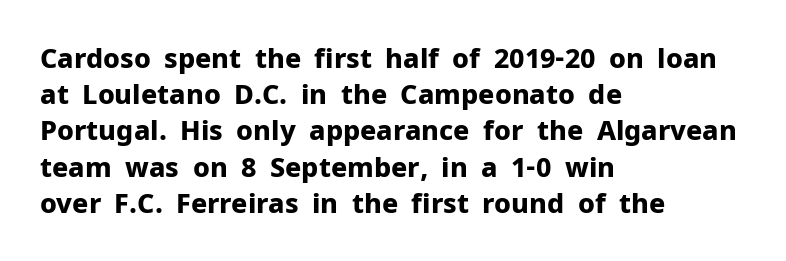
The image shows 27 px bold type, upright; set left-aligned, normal line spacing (1.34x), normal letter spacing, not underlined.
